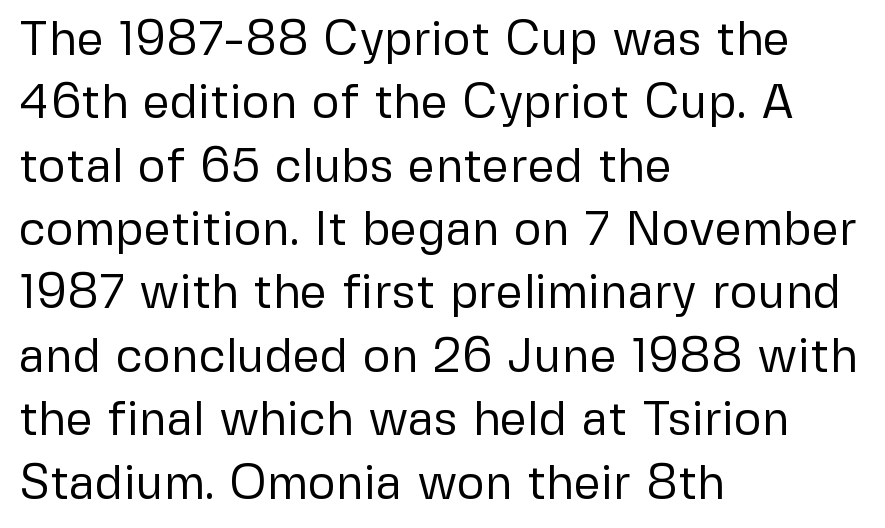
The image shows 48 px regular-weight sans-serif type, upright; set left-aligned, normal line spacing (1.32x), normal letter spacing, not underlined; low stroke contrast and a medium x-height.
